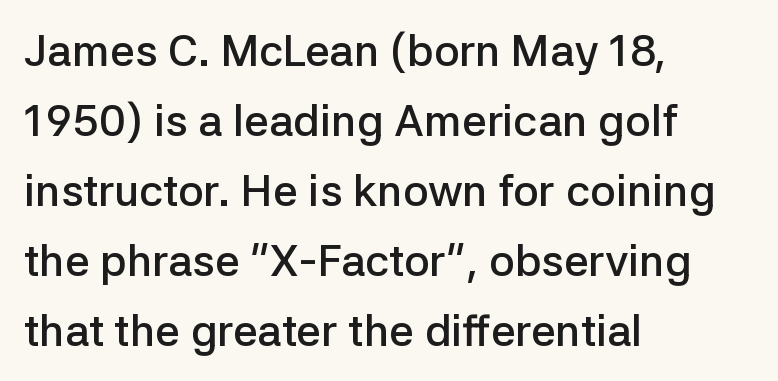
The image shows 44 px semibold sans-serif type, upright; set left-aligned, normal line spacing (1.59x), normal letter spacing, not underlined; low stroke contrast and a medium x-height.
